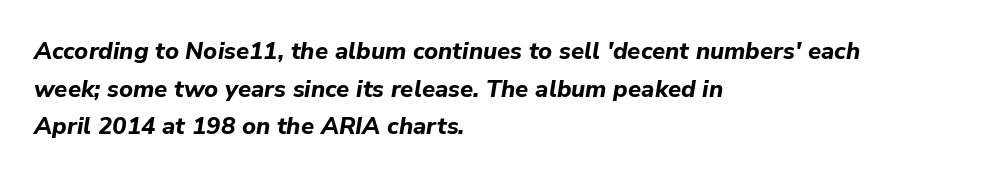
Q: Is the text bold? A: Yes.
Q: Is the text italic (slanted)? A: Yes, it leans right by about 9 degrees.
Q: Is the text underlined? A: No.
Q: How is the paragraph aligned? A: Left-aligned.
Q: Is the spacing between letters normal or unusually wide? A: Normal.
Q: Is the spacing between lines tight, normal or loose? A: Normal.
